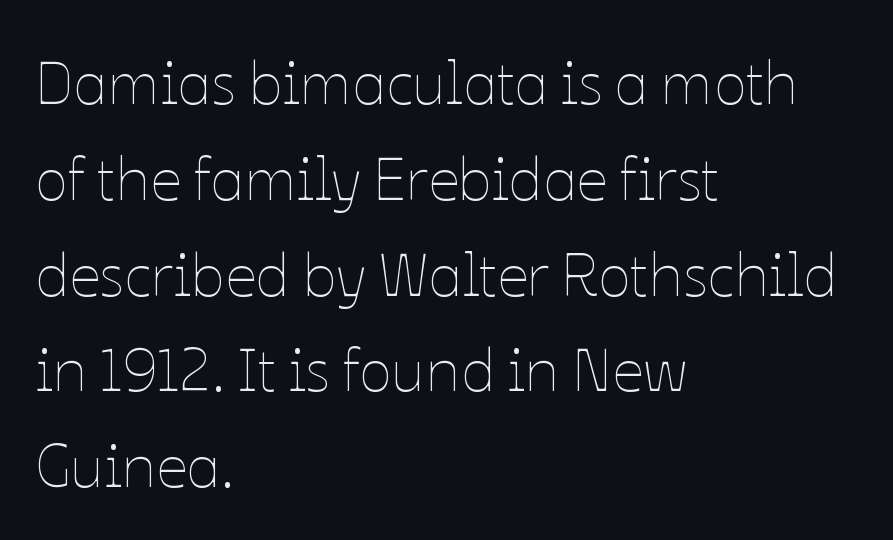
A clean baseline with only descenders dipping below it. Ink coverage per letter is moderate at most. Posture: straight, roman, zero tilt. These lines keep a tight, regular rhythm from letter to letter. Notice how the passage keeps a crisp vertical edge on the left only. Here the designer chose a conventional face with non-uniform glyph widths.
